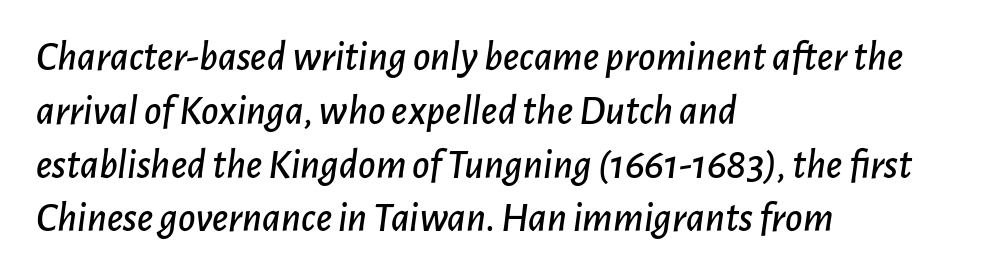
{"italic": "yes", "lean": "right", "slant_degrees": 7, "width": "normal", "stroke_contrast": "low", "x_height": "medium", "monospaced": "no", "underline": "no", "align": "left", "line_spacing": "normal", "line_spacing_ratio": 1.28, "letter_spacing": "normal", "letter_spacing_em": 0.0, "glyph_px": 42}
